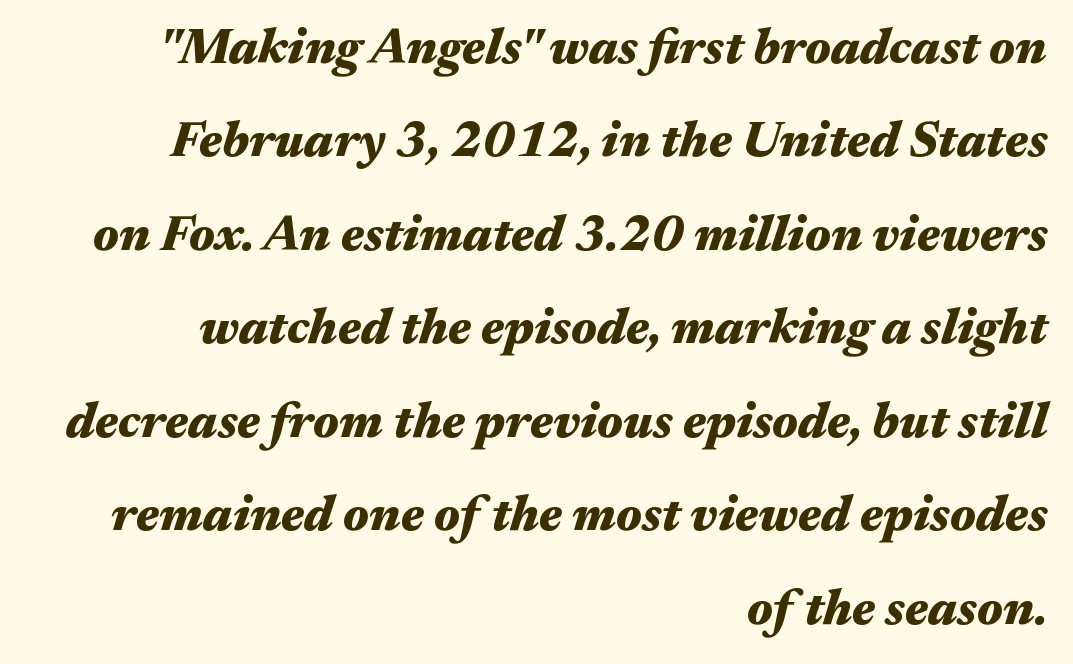
{"italic": "yes", "lean": "right", "slant_degrees": 17, "bold": "yes", "weight": "heavy", "width": "wide", "stroke_contrast": "medium", "x_height": "medium", "monospaced": "no", "underline": "no", "align": "right", "line_spacing_ratio": 1.87, "letter_spacing": "normal", "letter_spacing_em": 0.0, "glyph_px": 50}
